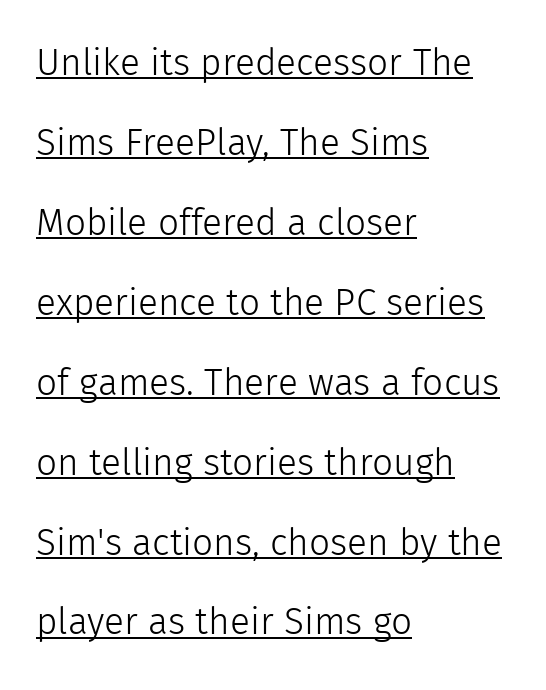
The image shows 37 px light sans-serif type, upright; set left-aligned, loose line spacing (2.16x), normal letter spacing, underlined; a medium x-height.
